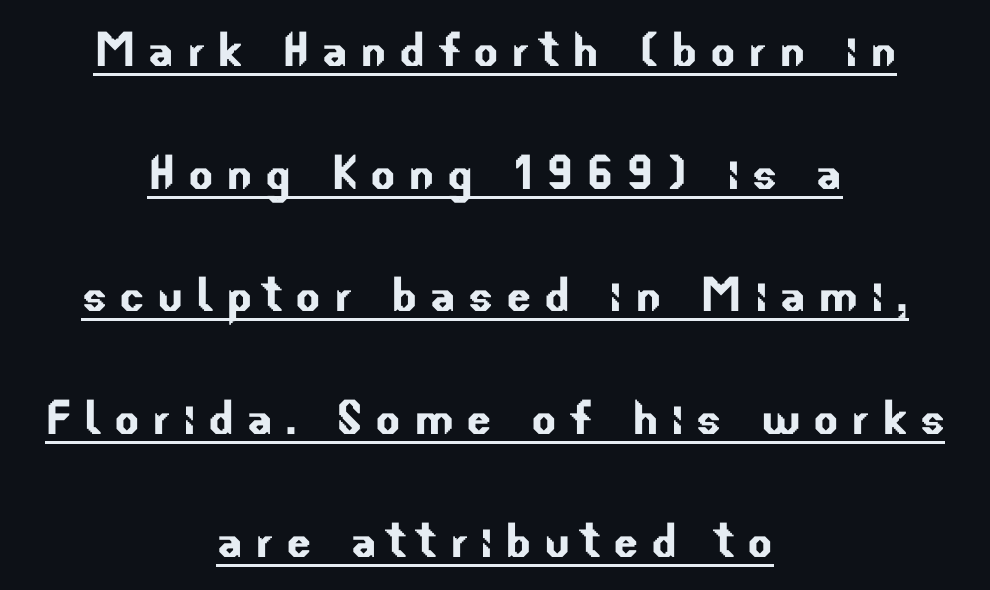
Q: Is the typeface a serif or a sans-serif typeface? A: Sans-serif.
Q: Is the text underlined? A: Yes.
Q: How is the paragraph aligned? A: Centered.
Q: Is the spacing between letters normal or unusually wide? A: Unusually wide.
Q: Is the spacing between lines tight, normal or loose? A: Loose.
Q: Width (condensed, normal, or wide)? A: Normal.
Q: Stroke contrast? A: Low.
Q: x-height? A: Small.
Q: Monospaced? A: No.
